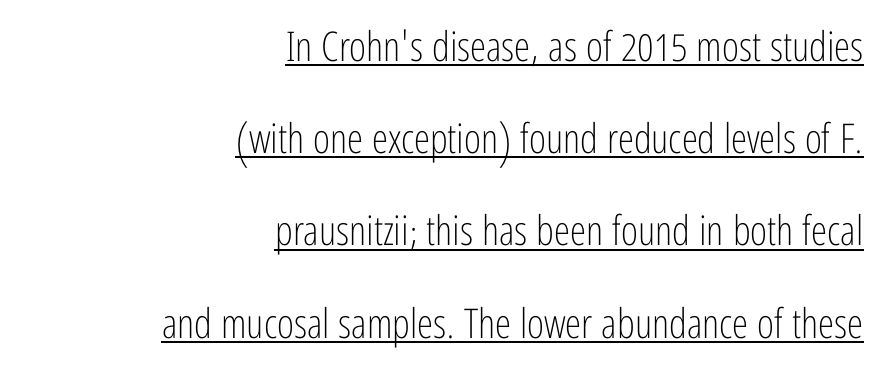
{"serif": "no", "italic": "no", "bold": "no", "weight": "light", "width": "condensed", "stroke_contrast": "low", "x_height": "medium", "monospaced": "no", "underline": "yes", "align": "right", "line_spacing": "loose", "line_spacing_ratio": 2.25, "letter_spacing": "normal", "letter_spacing_em": 0.0, "glyph_px": 41}
